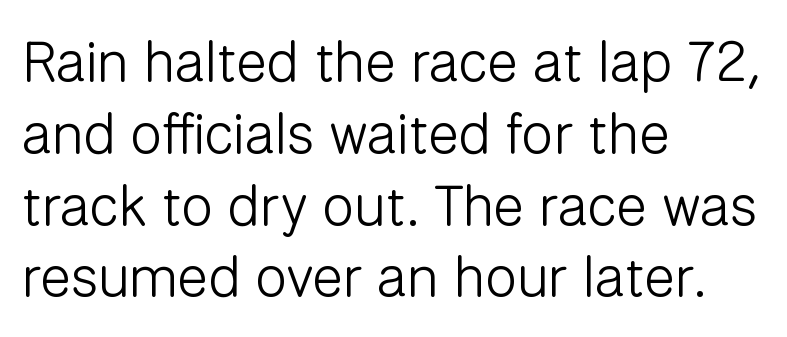
The image shows 57 px light sans-serif type, upright; set left-aligned, normal line spacing (1.26x), normal letter spacing, not underlined; low stroke contrast and a medium x-height.
